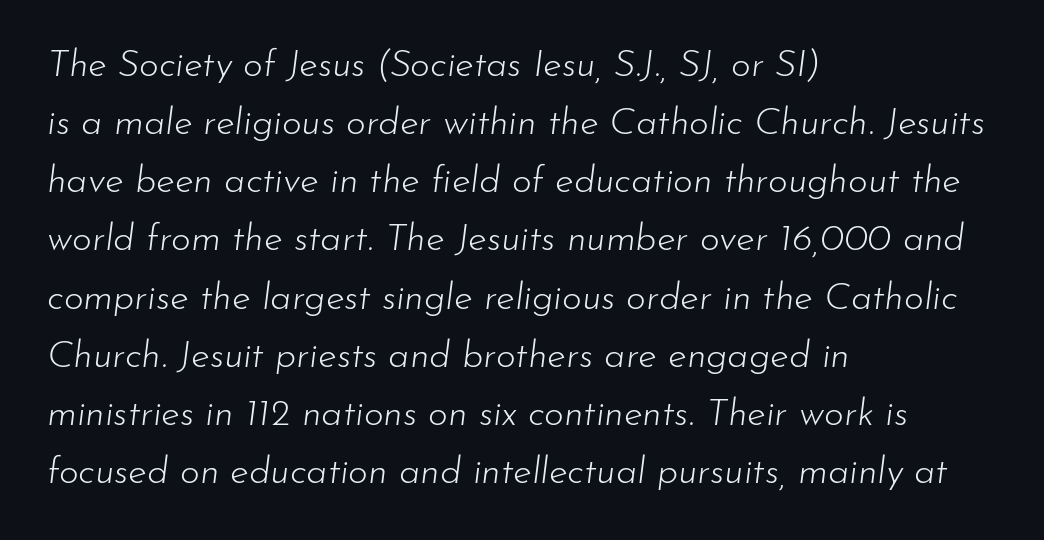
{"italic": "yes", "lean": "right", "slant_degrees": 7, "bold": "no", "weight": "light", "width": "normal", "stroke_contrast": "low", "x_height": "small", "monospaced": "no", "underline": "no", "align": "left", "line_spacing": "normal", "line_spacing_ratio": 1.53, "letter_spacing": "normal", "letter_spacing_em": 0.0, "glyph_px": 38}
